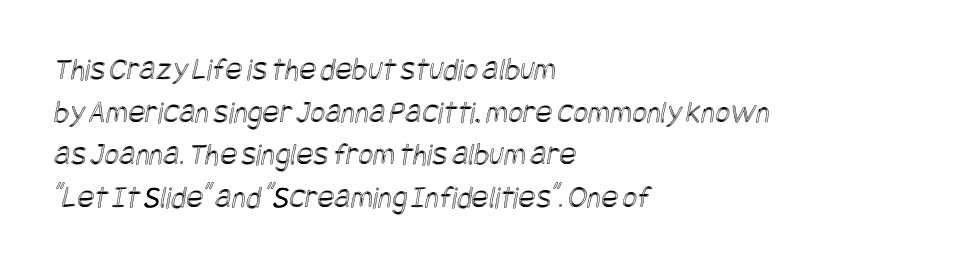
This block has exactly the height ordinary leading produces. The compositor pushed each line to the left boundary. Inter-character spacing is left at the font's built-in metrics. A clean baseline with only descenders dipping below it.
